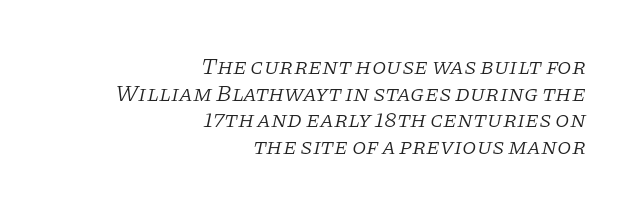
Q: Is the text bold? A: No.
Q: Is the text italic (slanted)? A: Yes, it leans right by about 11 degrees.
Q: Is the text underlined? A: No.
Q: How is the paragraph aligned? A: Right-aligned.
Q: Is the spacing between letters normal or unusually wide? A: Normal.
